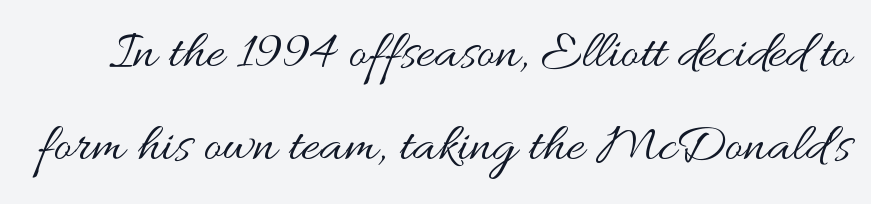
Q: Is the text bold? A: No.
Q: Is the text italic (slanted)? A: Yes.
Q: Is the text underlined? A: No.
Q: Is the spacing between letters normal or unusually wide? A: Normal.
Q: Is the spacing between lines tight, normal or loose? A: Normal.
Q: Width (condensed, normal, or wide)? A: Wide.
Q: Stroke contrast? A: Medium.
Q: x-height? A: Small.
Q: Monospaced? A: No.
